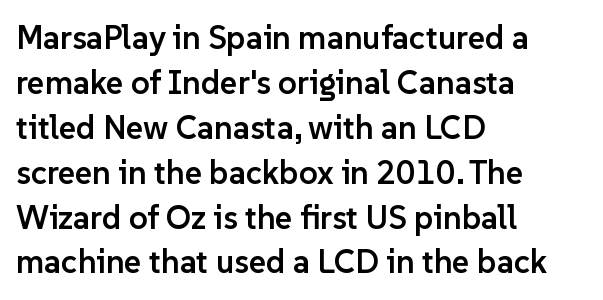
{"serif": "no", "italic": "no", "bold": "semi", "weight": "semibold", "width": "normal", "stroke_contrast": "low", "x_height": "medium", "monospaced": "no", "underline": "no", "align": "left", "line_spacing": "normal", "line_spacing_ratio": 1.36, "letter_spacing": "normal", "letter_spacing_em": 0.0, "glyph_px": 33}
